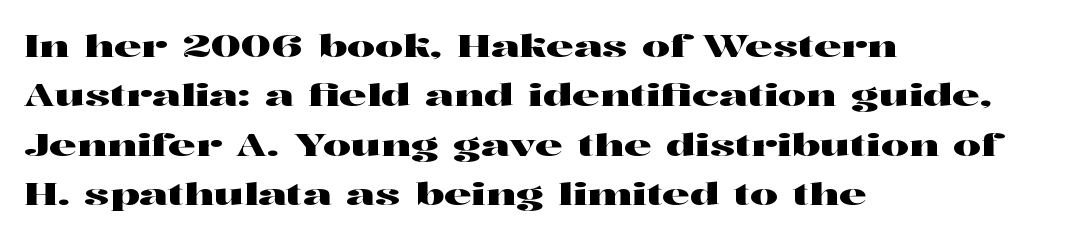
The letters advance in unequal steps, a hallmark of proportional type. Compared with typical body copy, the letter spacing here is the same. The space directly below the letters is spotless. A classic flush-left, rag-right setting is used for this passage.
